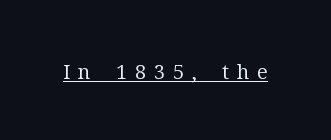
A typographer would call this underscored text. Letters have the restrained weight of plain body copy at most. Someone cranked the tracking dial way up on this one. A roman cut, with each character standing at attention.
